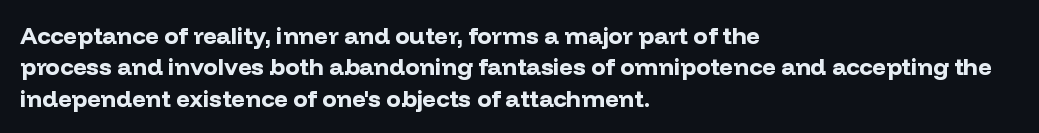
{"italic": "no", "bold": "yes", "underline": "no", "align": "left", "line_spacing": "normal", "line_spacing_ratio": 1.31, "letter_spacing": "normal", "letter_spacing_em": 0.0, "glyph_px": 24}
